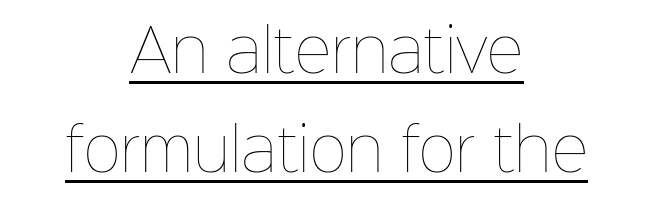
The strokes are not fattened; the text isn't bold. These characters rest on top of a visible drawn line. The paragraph shown floats in the horizontal middle. Rendered with straight, roman letterforms.
